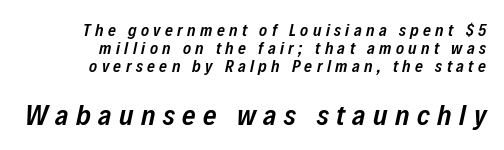
Q: Is the text bold? A: Semi-bold.
Q: Is the text italic (slanted)? A: Yes, it leans right by about 12 degrees.
Q: Is the text underlined? A: No.
Q: How is the paragraph aligned? A: Right-aligned.
Q: Is the spacing between letters normal or unusually wide? A: Unusually wide.
Q: Is the spacing between lines tight, normal or loose? A: Tight.
Q: Which block of text is set in a larger size, the first (top) or the second (bottom)? A: The second (bottom) one.
Q: Width (condensed, normal, or wide)? A: Condensed.
Q: Stroke contrast? A: Low.
Q: x-height? A: Medium.
Q: Monospaced? A: No.
